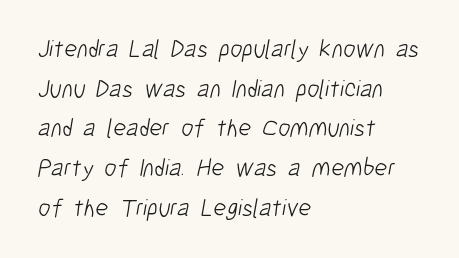
Short and long lines alike share a common starting point at left. Letters have the restrained weight of plain body copy at most. The passage shown stacks its lines at a standard gap. Default kerning and tracking; the words read as compact shapes. Any mark beneath the type? The region is blank.
